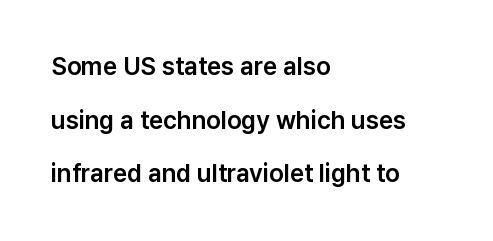
Q: Is the text italic (slanted)? A: No, it is upright.
Q: Is the text underlined? A: No.
Q: How is the paragraph aligned? A: Left-aligned.
Q: Is the spacing between letters normal or unusually wide? A: Normal.
Q: Is the spacing between lines tight, normal or loose? A: Loose.
